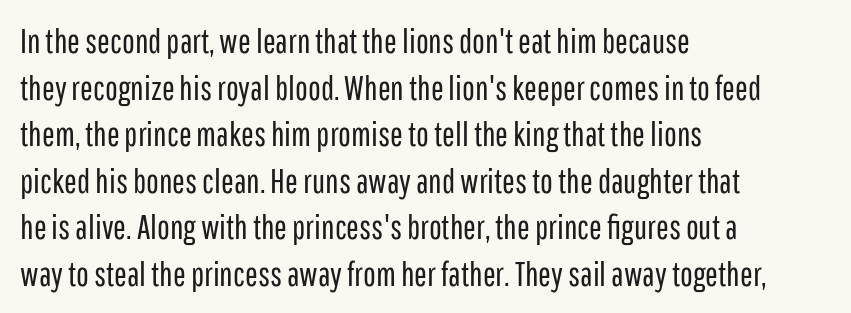
The horizontal fit of the characters is conventional and even. In terms of posture, this sample is upright. No extra ink here — the face is not bold. Unlike a traditional serif, this face leaves its strokes unadorned.
